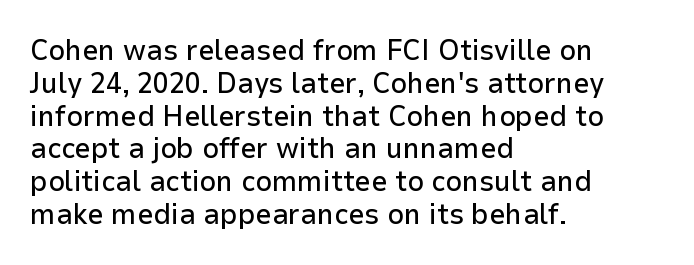
Check the space under the baseline: it is left empty. Style check: upright. Think of a printed novel: that variable character pitch is what you see here. These lines huddle together more closely than default settings would place them. Short note: letters normally spaced.
